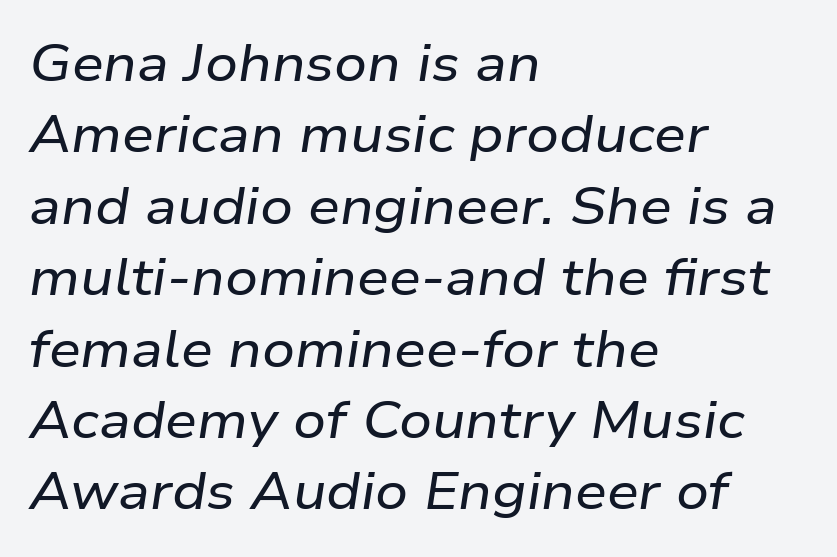
Q: Is the text italic (slanted)? A: Yes, it leans right by about 9 degrees.
Q: Is the text underlined? A: No.
Q: How is the paragraph aligned? A: Left-aligned.
Q: Is the spacing between letters normal or unusually wide? A: Normal.
Q: Is the spacing between lines tight, normal or loose? A: Normal.
Q: Width (condensed, normal, or wide)? A: Wide.
Q: Stroke contrast? A: Low.
Q: x-height? A: Medium.
Q: Monospaced? A: No.
